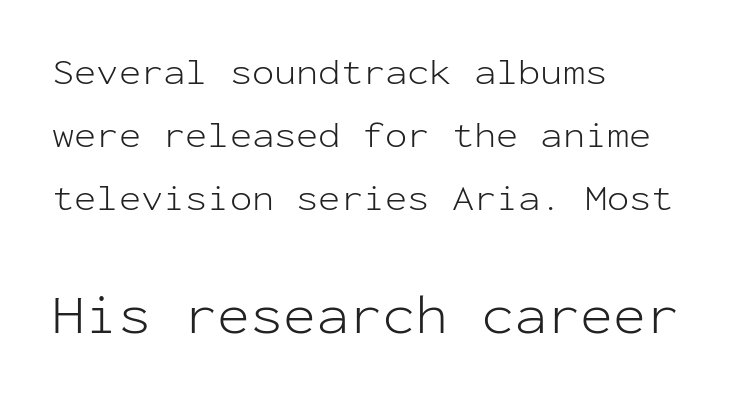
Q: Is the text bold? A: No.
Q: Is the text italic (slanted)? A: No, it is upright.
Q: Is the typeface a serif or a sans-serif typeface? A: Sans-serif.
Q: Is the text underlined? A: No.
Q: How is the paragraph aligned? A: Left-aligned.
Q: Is the spacing between letters normal or unusually wide? A: Normal.
Q: Is the spacing between lines tight, normal or loose? A: Normal.
Q: Which block of text is set in a larger size, the first (top) or the second (bottom)? A: The second (bottom) one.
Q: Width (condensed, normal, or wide)? A: Normal.
Q: Stroke contrast? A: Low.
Q: x-height? A: Medium.
Q: Monospaced? A: Yes.
